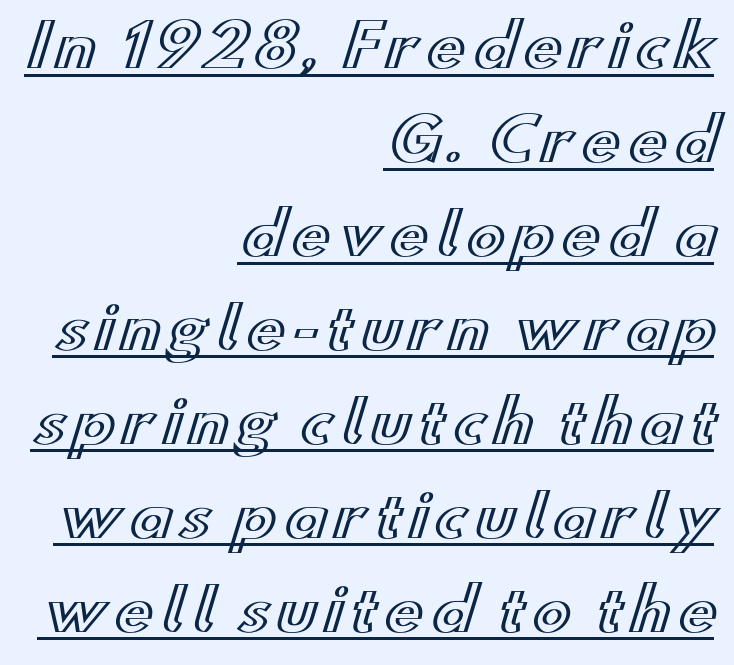
The image shows 58 px wide type; set right-aligned, normal line spacing (1.62x), underlined; a small x-height.
